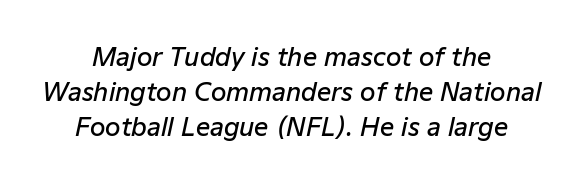
If you drew a line through each stem, it would be angled. These lines sit exactly where default settings would place them. Notice how the passage keeps no hard edge, just a central spine. As a designer I'd log this as weight 600, semibold. A bare baseline throughout the passage.
